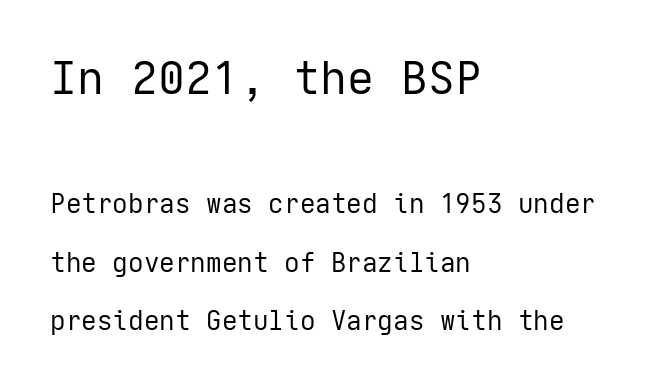
The typeface has the unassuming heft of standard copy or less. Which chunk is bigger? The first one — the top block dwarfs the bottom. The setting favours the left margin, as ordinary paragraphs usually do. The foot of each line stays bare and open.
